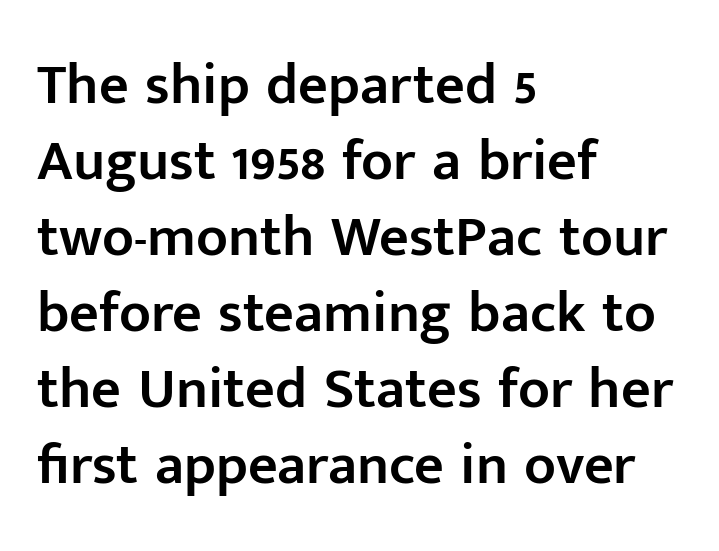
Q: Is the text bold? A: Semi-bold.
Q: Is the text italic (slanted)? A: No, it is upright.
Q: Is the typeface a serif or a sans-serif typeface? A: Sans-serif.
Q: Is the text underlined? A: No.
Q: How is the paragraph aligned? A: Left-aligned.
Q: Is the spacing between letters normal or unusually wide? A: Normal.
Q: Is the spacing between lines tight, normal or loose? A: Normal.
Q: Width (condensed, normal, or wide)? A: Normal.
Q: Stroke contrast? A: Low.
Q: x-height? A: Medium.
Q: Monospaced? A: No.
